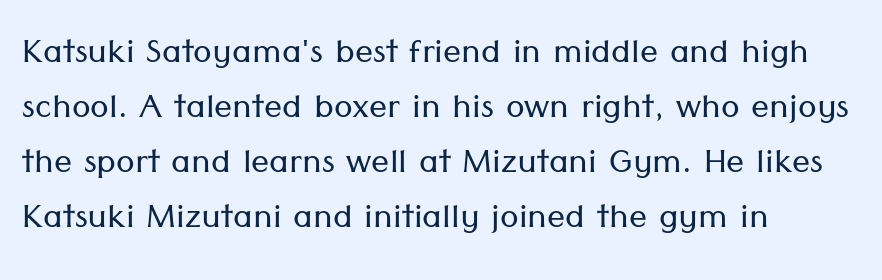
{"serif": "no", "italic": "no", "bold": "no", "weight": "light", "width": "normal", "stroke_contrast": "low", "x_height": "medium", "monospaced": "no", "underline": "no", "align": "left", "line_spacing_ratio": 1.22, "letter_spacing": "normal", "letter_spacing_em": 0.0, "glyph_px": 45}
